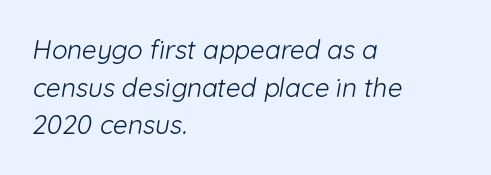
The image shows 26 px text type; set left-aligned, normal line spacing (1.45x), normal letter spacing, not underlined.
